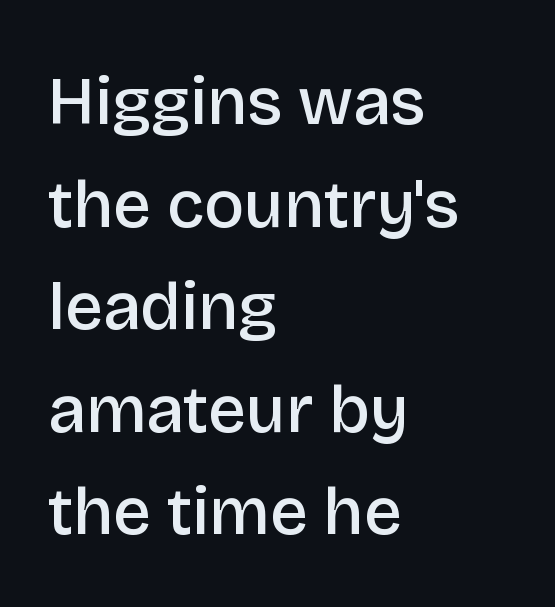
Q: Is the text bold? A: Semi-bold.
Q: Is the text italic (slanted)? A: No, it is upright.
Q: Is the typeface a serif or a sans-serif typeface? A: Sans-serif.
Q: Is the text underlined? A: No.
Q: How is the paragraph aligned? A: Left-aligned.
Q: Is the spacing between letters normal or unusually wide? A: Normal.
Q: Is the spacing between lines tight, normal or loose? A: Normal.
Q: Width (condensed, normal, or wide)? A: Normal.
Q: Stroke contrast? A: Low.
Q: x-height? A: Large.
Q: Monospaced? A: No.
